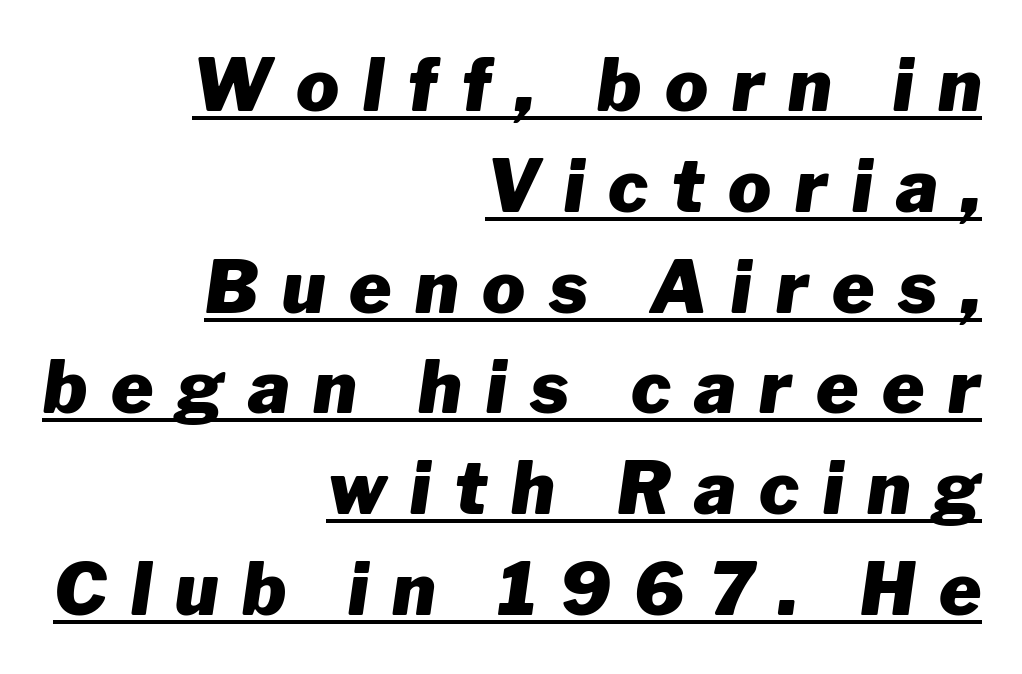
{"italic": "yes", "lean": "right", "slant_degrees": 8, "bold": "yes", "weight": "heavy", "width": "normal", "stroke_contrast": "low", "x_height": "medium", "monospaced": "no", "underline": "yes", "align": "right", "line_spacing": "normal", "line_spacing_ratio": 1.4, "letter_spacing": "wide", "letter_spacing_em": 0.33, "glyph_px": 72}
